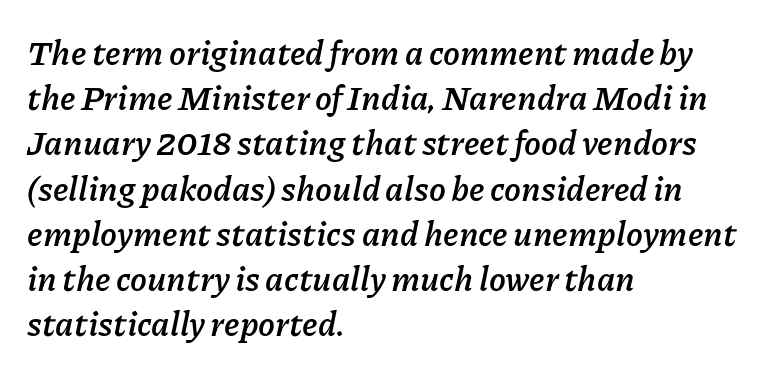
{"italic": "yes", "lean": "right", "slant_degrees": 11, "bold": "yes", "weight": "semibold", "width": "normal", "stroke_contrast": "low", "x_height": "medium", "monospaced": "no", "underline": "no", "align": "left", "line_spacing": "normal", "line_spacing_ratio": 1.33, "letter_spacing": "normal", "letter_spacing_em": 0.0, "glyph_px": 34}
